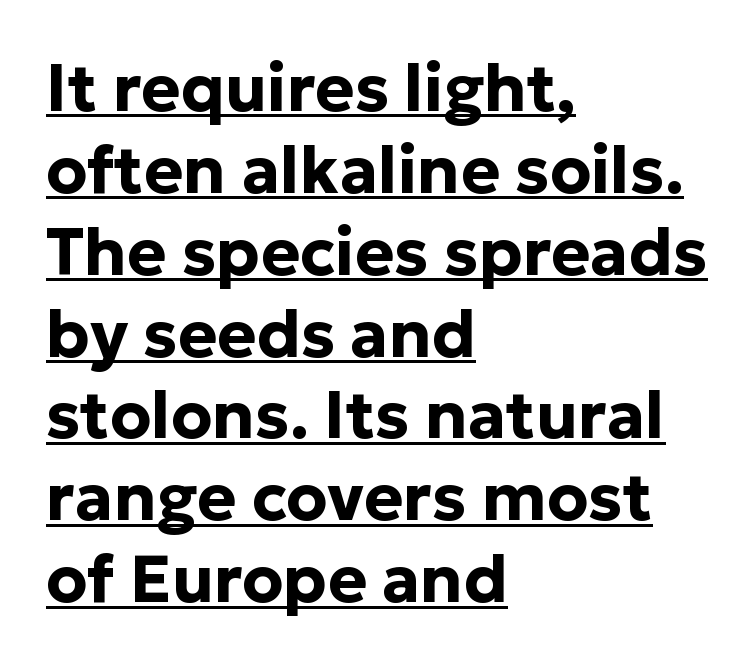
The image shows 66 px bold sans-serif type, upright; set left-aligned, line spacing 1.24x, normal letter spacing, underlined; low stroke contrast and a medium x-height.
